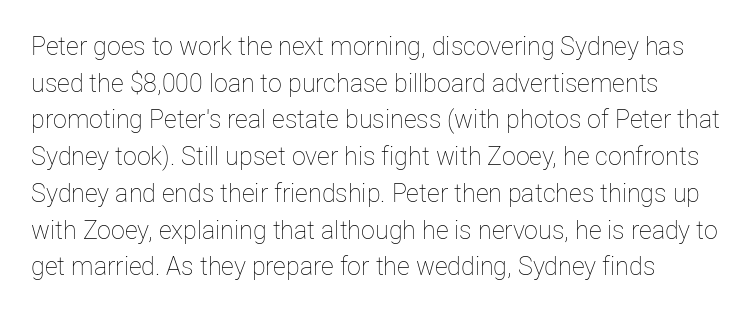
Q: Is the text bold? A: No.
Q: Is the text italic (slanted)? A: No, it is upright.
Q: Is the text underlined? A: No.
Q: Is the spacing between letters normal or unusually wide? A: Normal.
Q: Is the spacing between lines tight, normal or loose? A: Normal.
